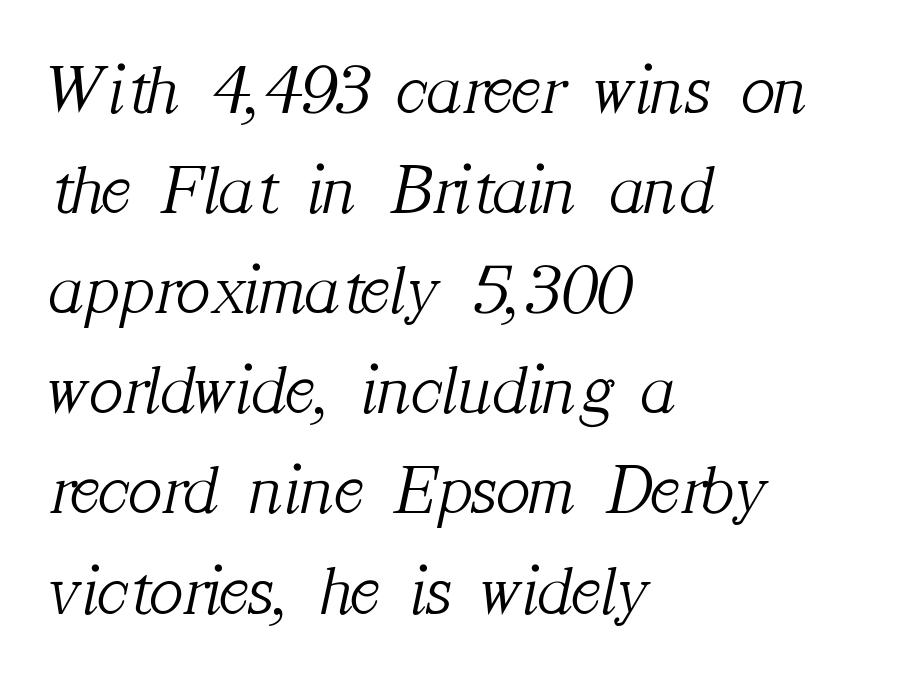
The image shows 71 px light serif type, italic (leaning right); set left-aligned, normal line spacing (1.41x), normal letter spacing, not underlined; medium stroke contrast and a medium x-height.
